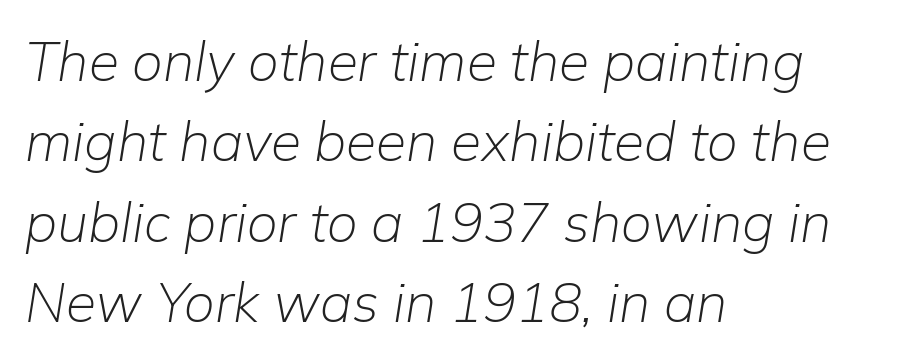
Q: Is the text bold? A: No.
Q: Is the text italic (slanted)? A: Yes, it leans right by about 9 degrees.
Q: Is the text underlined? A: No.
Q: How is the paragraph aligned? A: Left-aligned.
Q: Is the spacing between letters normal or unusually wide? A: Normal.
Q: Is the spacing between lines tight, normal or loose? A: Normal.
Q: Width (condensed, normal, or wide)? A: Normal.
Q: Stroke contrast? A: Low.
Q: x-height? A: Medium.
Q: Monospaced? A: No.
